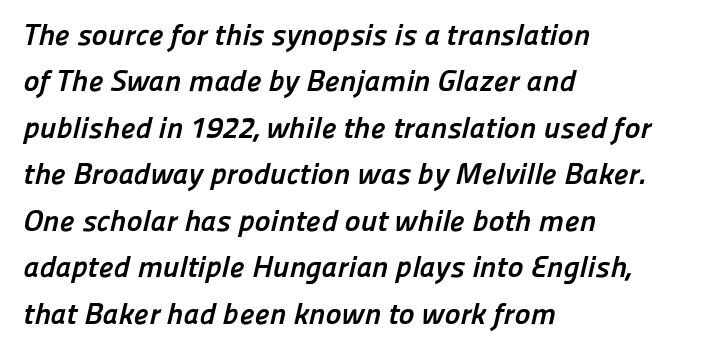
Here the designer chose a conventional face with non-uniform glyph widths. Look at the bottom of the vertical strokes: they stop flat, with no serifs. Students, this is bold: see how much ink each stroke carries. How would I describe the line gaps? Plain and ordinary. The specimen omits any rule beneath the text block's lines.
